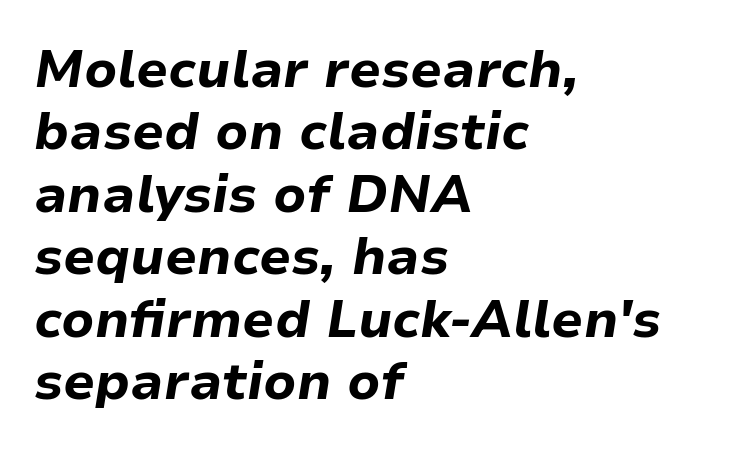
{"italic": "yes", "lean": "right", "slant_degrees": 9, "bold": "yes", "weight": "bold", "width": "normal", "stroke_contrast": "low", "x_height": "medium", "monospaced": "no", "underline": "no", "align": "left", "line_spacing_ratio": 1.2, "letter_spacing": "normal", "letter_spacing_em": 0.0, "glyph_px": 52}
